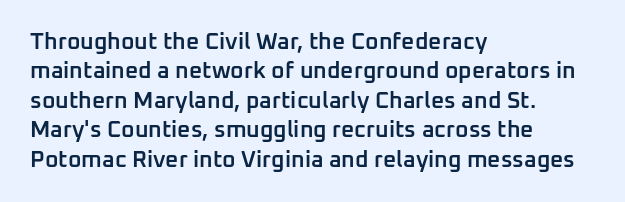
All the whitespace from short lines collects on the right. You could call the tracking neutral — neither tight nor loose. The axis of the letterforms is exactly vertical. Honestly, there is no underline to notice here at all.
